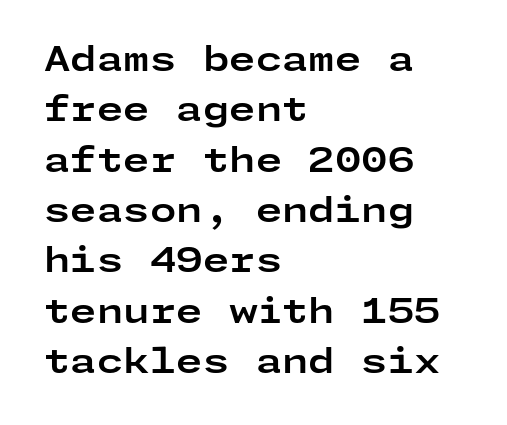
The image shows 34 px bold, wide sans-serif type, upright; set left-aligned, normal line spacing (1.48x), normal letter spacing, not underlined; low stroke contrast and a medium x-height.
